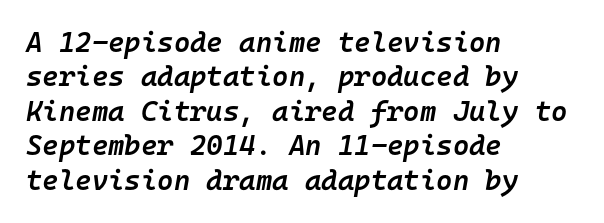
Q: Is the text bold? A: Semi-bold.
Q: Is the text italic (slanted)? A: Yes, it leans right by about 10 degrees.
Q: Is the text underlined? A: No.
Q: How is the paragraph aligned? A: Left-aligned.
Q: Is the spacing between letters normal or unusually wide? A: Normal.
Q: Width (condensed, normal, or wide)? A: Normal.
Q: Stroke contrast? A: Low.
Q: x-height? A: Medium.
Q: Monospaced? A: Yes.
